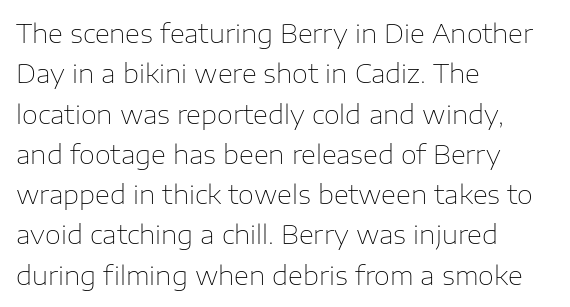
Q: Is the text bold? A: No.
Q: Is the text italic (slanted)? A: No, it is upright.
Q: Is the text underlined? A: No.
Q: How is the paragraph aligned? A: Left-aligned.
Q: Is the spacing between letters normal or unusually wide? A: Normal.
Q: Is the spacing between lines tight, normal or loose? A: Normal.
